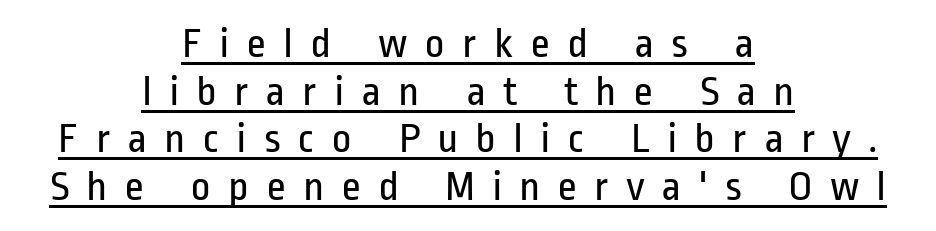
Characters follow at a spacing far wider than the type designer built in. Vertically, the passage feels compressed, each row crowding the next. The typeface has the unassuming heft of standard copy or less. If you drew a line through each stem, it would be perfectly vertical.
